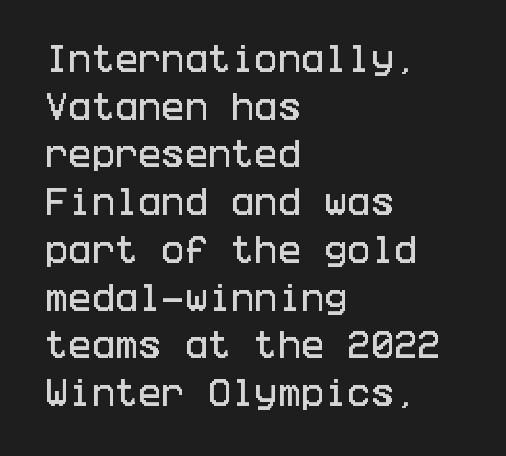
Q: Is the text italic (slanted)? A: No, it is upright.
Q: Is the typeface a serif or a sans-serif typeface? A: Sans-serif.
Q: Is the text underlined? A: No.
Q: How is the paragraph aligned? A: Left-aligned.
Q: Is the spacing between letters normal or unusually wide? A: Normal.
Q: Is the spacing between lines tight, normal or loose? A: Normal.
Q: Width (condensed, normal, or wide)? A: Condensed.
Q: Stroke contrast? A: Low.
Q: x-height? A: Large.
